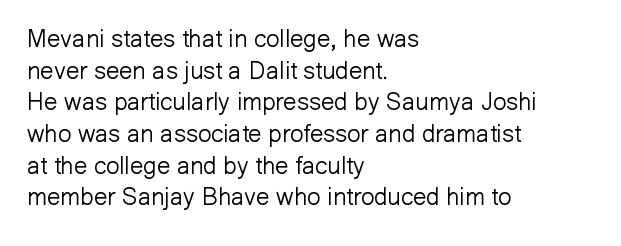
The image shows 24 px text type, upright; set left-aligned, normal line spacing (1.32x), normal letter spacing, not underlined.
